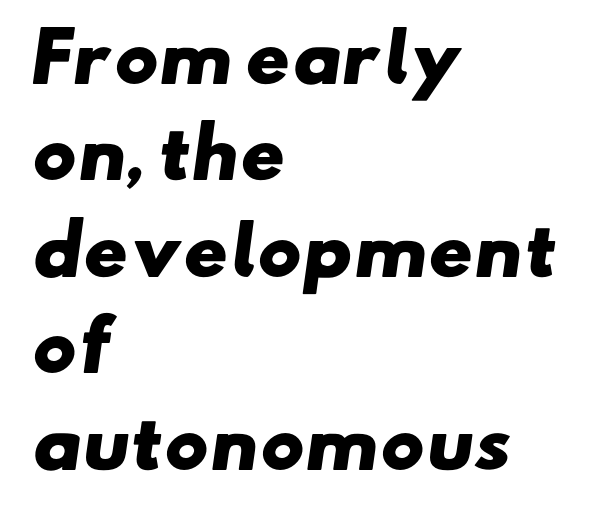
{"serif": "no", "bold": "yes", "weight": "heavy", "width": "wide", "stroke_contrast": "low", "x_height": "small", "monospaced": "no", "underline": "no", "align": "left", "line_spacing": "normal", "line_spacing_ratio": 1.44, "letter_spacing": "normal", "letter_spacing_em": 0.0, "glyph_px": 67}
